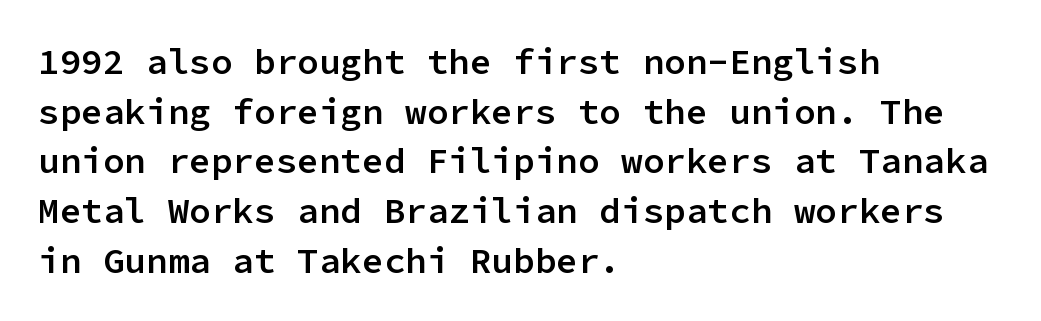
Q: Is the text bold? A: Semi-bold.
Q: Is the text italic (slanted)? A: No, it is upright.
Q: Is the typeface a serif or a sans-serif typeface? A: Sans-serif.
Q: Is the text underlined? A: No.
Q: How is the paragraph aligned? A: Left-aligned.
Q: Is the spacing between letters normal or unusually wide? A: Normal.
Q: Is the spacing between lines tight, normal or loose? A: Normal.
Q: Width (condensed, normal, or wide)? A: Normal.
Q: Stroke contrast? A: Low.
Q: x-height? A: Medium.
Q: Monospaced? A: Yes.
